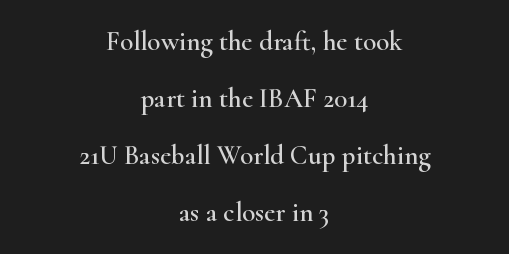
Q: Is the text italic (slanted)? A: No, it is upright.
Q: Is the text underlined? A: No.
Q: How is the paragraph aligned? A: Centered.
Q: Is the spacing between letters normal or unusually wide? A: Normal.
Q: Is the spacing between lines tight, normal or loose? A: Loose.
